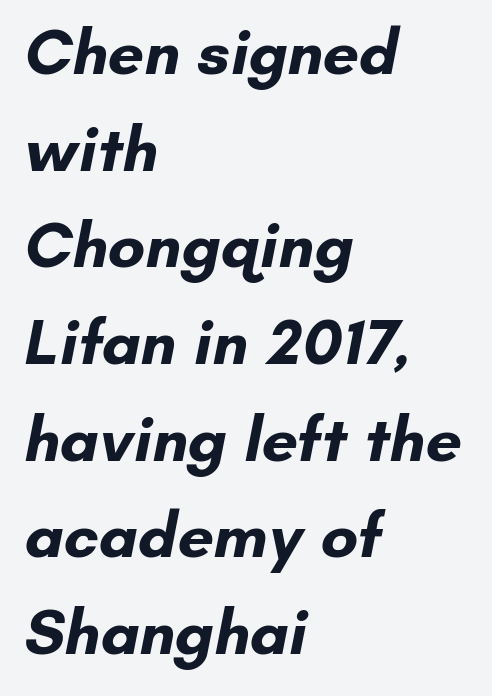
Q: Is the text bold? A: Yes.
Q: Is the typeface a serif or a sans-serif typeface? A: Sans-serif.
Q: Is the text underlined? A: No.
Q: How is the paragraph aligned? A: Left-aligned.
Q: Is the spacing between letters normal or unusually wide? A: Normal.
Q: Is the spacing between lines tight, normal or loose? A: Normal.
Q: Width (condensed, normal, or wide)? A: Normal.
Q: Stroke contrast? A: Low.
Q: x-height? A: Small.
Q: Monospaced? A: No.
